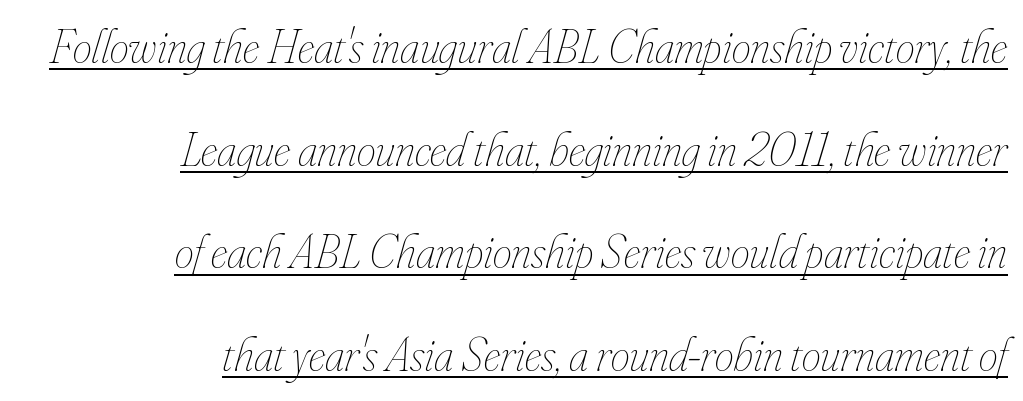
{"italic": "yes", "lean": "right", "slant_degrees": 16, "bold": "no", "weight": "thin", "width": "condensed", "stroke_contrast": "low", "x_height": "small", "monospaced": "no", "underline": "yes", "align": "right", "line_spacing": "loose", "line_spacing_ratio": 2.14, "letter_spacing": "normal", "letter_spacing_em": 0.0, "glyph_px": 48}
